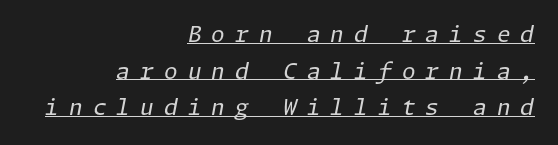
{"italic": "yes", "lean": "right", "slant_degrees": 11, "bold": "no", "underline": "yes", "align": "right", "line_spacing": "normal", "line_spacing_ratio": 1.66, "letter_spacing": "wide", "letter_spacing_em": 0.46, "glyph_px": 22}
